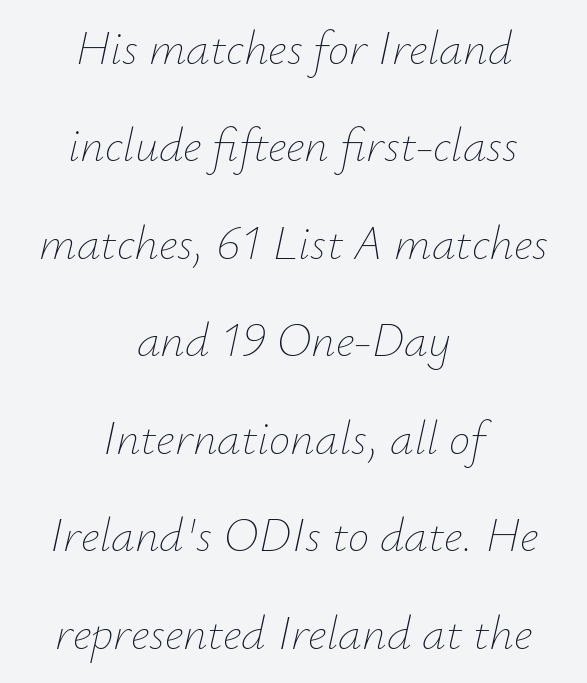
The image shows 48 px thin type, italic (leaning right); set centered, loose line spacing (2.03x), normal letter spacing, not underlined; low stroke contrast and a small x-height.
